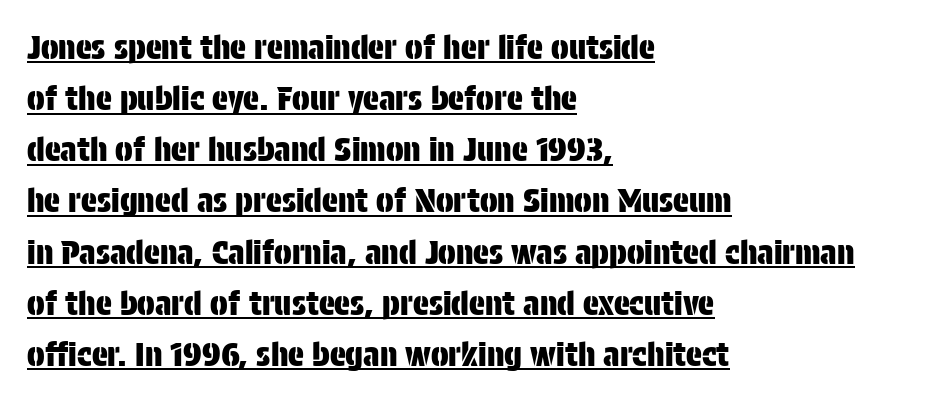
Teacher's note: observe the even left margin — that is flush-left alignment. Look at the tracking — it's just the regular setting, nothing added. Honestly, the row spacing looks completely unremarkable. Each letter keeps its own natural width here, so spacing adapts to shape. Stroke terminals: plain, sans-serif.
